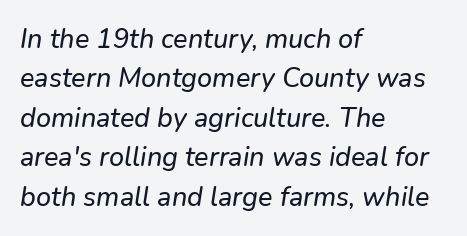
The image shows 27 px text type; set left-aligned, normal line spacing (1.46x), normal letter spacing, not underlined.
